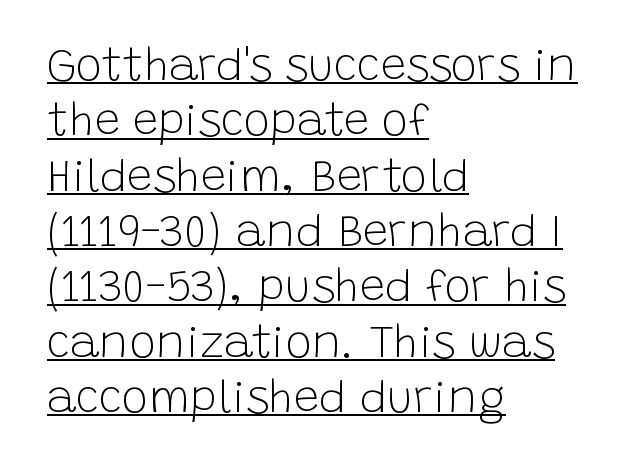
Q: Is the text bold? A: No.
Q: Is the text italic (slanted)? A: No, it is upright.
Q: Is the typeface a serif or a sans-serif typeface? A: Sans-serif.
Q: Is the text underlined? A: Yes.
Q: How is the paragraph aligned? A: Left-aligned.
Q: Is the spacing between letters normal or unusually wide? A: Normal.
Q: Width (condensed, normal, or wide)? A: Normal.
Q: Stroke contrast? A: Low.
Q: x-height? A: Large.
Q: Monospaced? A: No.
